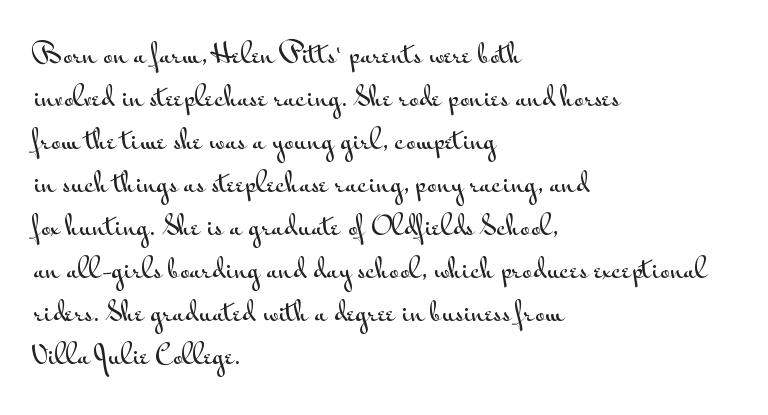
The image shows 27 px text type; set left-aligned, normal line spacing (1.59x), normal letter spacing, not underlined.
